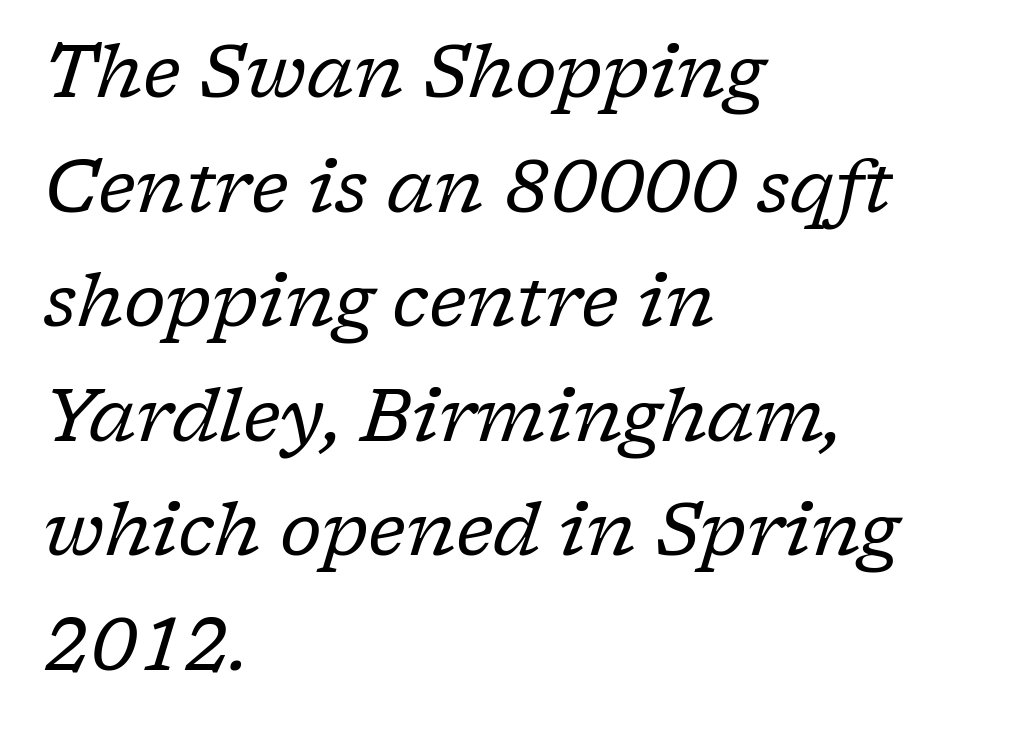
The image shows 73 px regular-weight serif type, italic (leaning right); set left-aligned, normal line spacing (1.57x), normal letter spacing, not underlined; low stroke contrast and a medium x-height.
